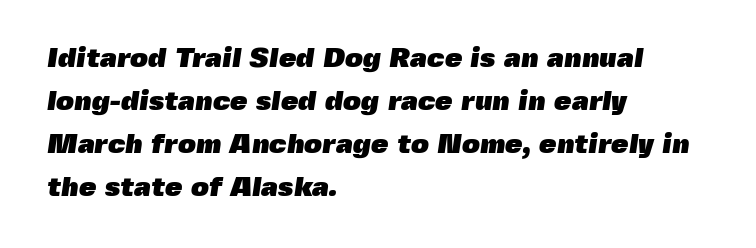
Do the characters align in a grid? No, the font is proportional. Type without underlining. Compared with a centered layout, this one pins lines to the left instead. Set as a true bold cut, around the 700 mark. Grotesque or geometric, the face here clearly has no serifs.
